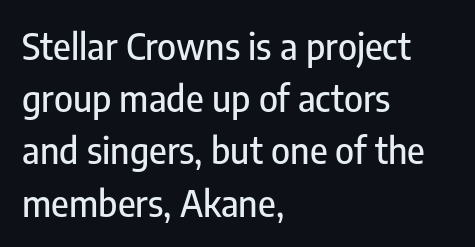
Q: Is the text italic (slanted)? A: No, it is upright.
Q: Is the typeface a serif or a sans-serif typeface? A: Sans-serif.
Q: Is the text underlined? A: No.
Q: How is the paragraph aligned? A: Left-aligned.
Q: Is the spacing between letters normal or unusually wide? A: Normal.
Q: Is the spacing between lines tight, normal or loose? A: Normal.
Q: Width (condensed, normal, or wide)? A: Condensed.
Q: Stroke contrast? A: Low.
Q: x-height? A: Medium.
Q: Monospaced? A: No.
